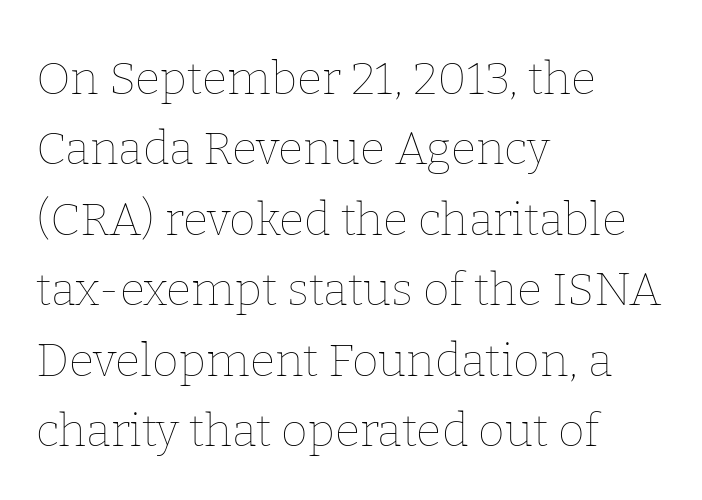
The typesetting does not lean heavy: it is not bold. When letters stand straight like this, we call the style roman or upright. Between one letter and the next there's only the usual sliver of space. Varying glyph widths throughout — classic text-font behaviour. Line spacing here is normal. A classic flush-left, rag-right setting is used for this passage.
